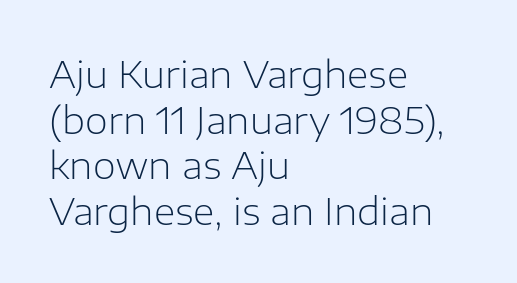
{"serif": "no", "italic": "no", "bold": "no", "weight": "light", "width": "normal", "stroke_contrast": "low", "x_height": "medium", "monospaced": "no", "underline": "no", "align": "left", "line_spacing_ratio": 1.23, "letter_spacing": "normal", "letter_spacing_em": 0.0, "glyph_px": 37}
